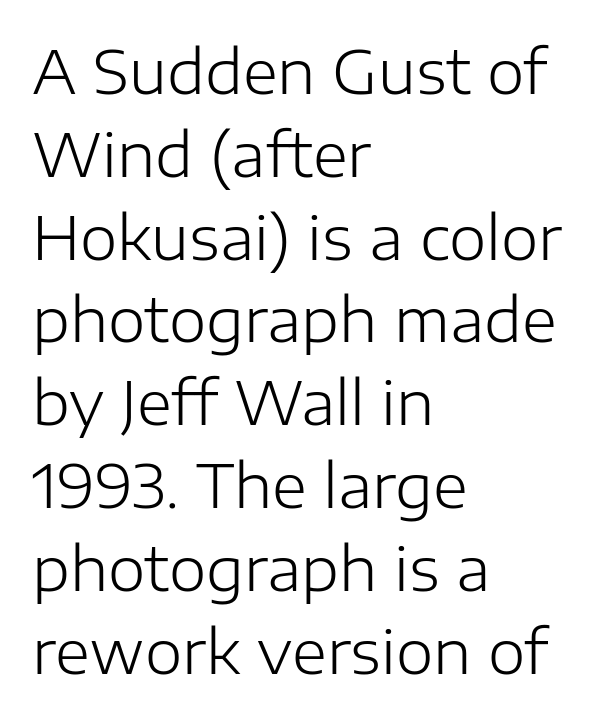
Q: Is the text bold? A: No.
Q: Is the text italic (slanted)? A: No, it is upright.
Q: Is the typeface a serif or a sans-serif typeface? A: Sans-serif.
Q: Is the text underlined? A: No.
Q: How is the paragraph aligned? A: Left-aligned.
Q: Is the spacing between letters normal or unusually wide? A: Normal.
Q: Is the spacing between lines tight, normal or loose? A: Normal.
Q: Width (condensed, normal, or wide)? A: Normal.
Q: Stroke contrast? A: Low.
Q: x-height? A: Medium.
Q: Monospaced? A: No.
